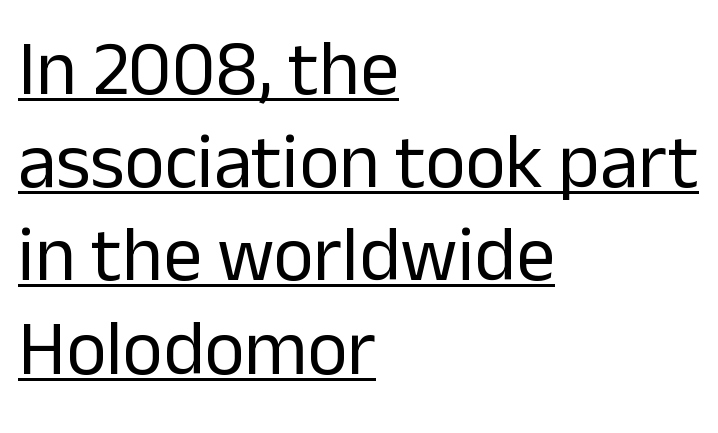
A baseline rule has been typeset under these characters. These lines are rendered in a variable-pitch font. Does the lettering tilt? It doesn't — this is upright. Weight: in the light-to-regular range.
